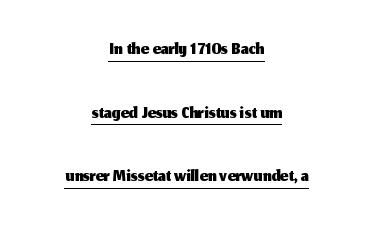
Q: Is the text italic (slanted)? A: No, it is upright.
Q: Is the typeface a serif or a sans-serif typeface? A: Sans-serif.
Q: Is the text underlined? A: Yes.
Q: How is the paragraph aligned? A: Centered.
Q: Is the spacing between letters normal or unusually wide? A: Normal.
Q: Is the spacing between lines tight, normal or loose? A: Loose.
Q: Width (condensed, normal, or wide)? A: Normal.
Q: Stroke contrast? A: Medium.
Q: x-height? A: Medium.
Q: Monospaced? A: No.
